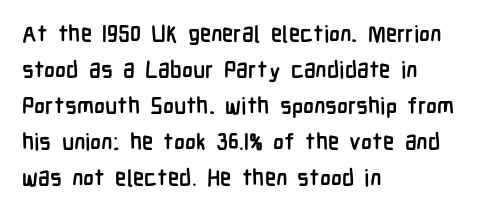
The image shows 23 px bold type, upright; set left-aligned, normal line spacing (1.57x), normal letter spacing, not underlined.
